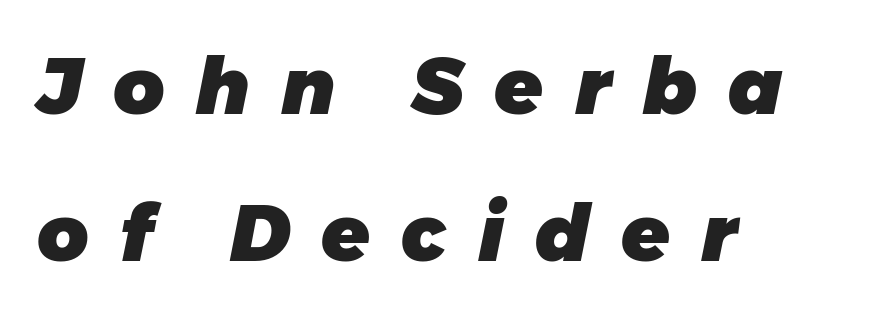
The image shows 79 px heavy type, italic (leaning right); set left-aligned, line spacing 1.86x, unusually wide letter spacing (+0.39 em), not underlined; low stroke contrast and a medium x-height.
